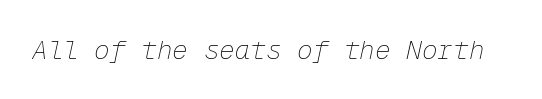
{"italic": "yes", "lean": "right", "slant_degrees": 12, "bold": "no", "underline": "no", "letter_spacing": "normal", "letter_spacing_em": 0.0, "glyph_px": 26}
